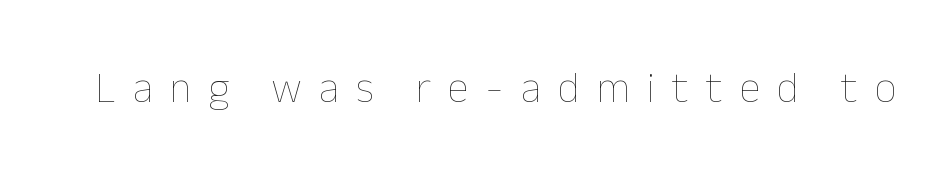
The image shows 43 px thin type, upright; set unusually wide letter spacing (+0.39 em), not underlined; low stroke contrast and a medium x-height.
